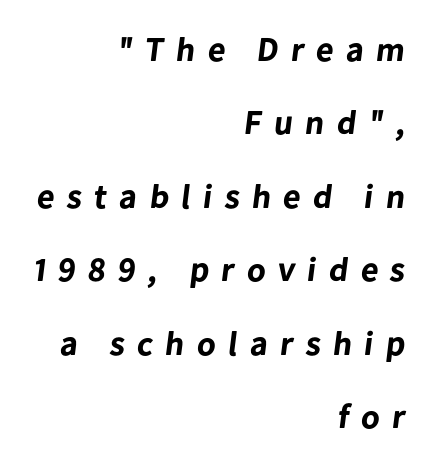
Caption: expanded tracking, letters set apart. Does the weight exceed regular? Yes, all the way to bold. Line endings align vertically; line beginnings do not. Has an underline been added? It has not.
